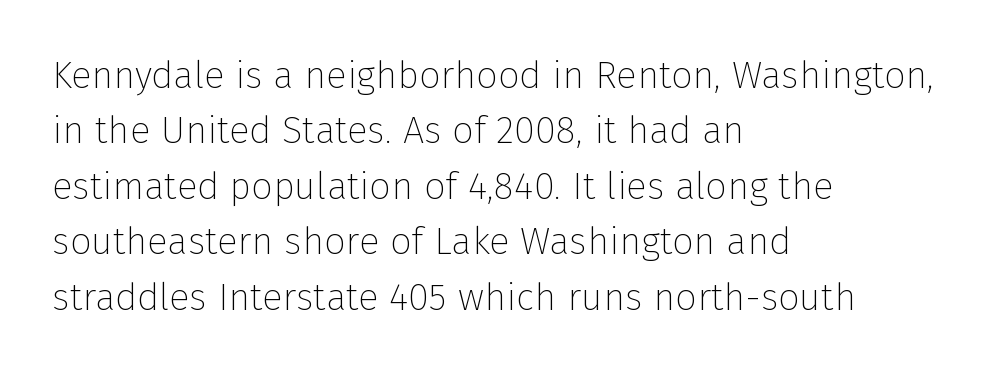
Alignment: flush left. A typesetter would call this proportional, since set widths differ per character. The weight would be labelled regular, book, light, or lighter still. A clean baseline with only descenders dipping below it. Each word holds together tightly as a unit, with standard inter-letter gaps. Every character sits straight up, as roman type does.
